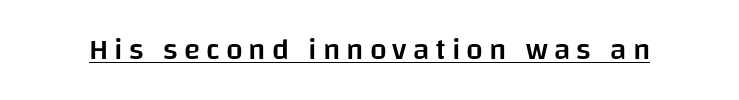
Honestly, the underline is the first thing you notice here. Characters follow at a spacing far wider than the type designer built in. Nope, not italic — everything's standing straight. Stems and bowls a touch heavier than normal — semibold. What kind of face is this? One without serifs — a sans. Varying glyph widths throughout — classic text-font behaviour.
